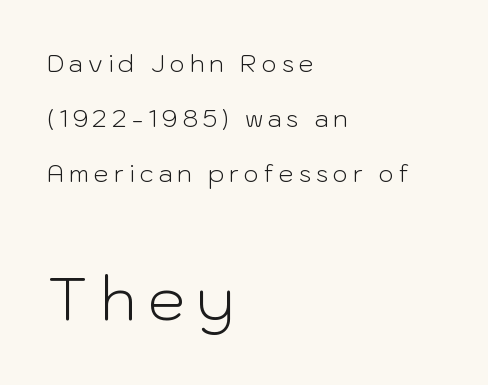
Q: Is the text bold? A: No.
Q: Is the text italic (slanted)? A: No, it is upright.
Q: Is the typeface a serif or a sans-serif typeface? A: Sans-serif.
Q: Is the text underlined? A: No.
Q: How is the paragraph aligned? A: Left-aligned.
Q: Is the spacing between letters normal or unusually wide? A: Unusually wide.
Q: Is the spacing between lines tight, normal or loose? A: Loose.
Q: Which block of text is set in a larger size, the first (top) or the second (bottom)? A: The second (bottom) one.
Q: Width (condensed, normal, or wide)? A: Normal.
Q: Stroke contrast? A: Low.
Q: x-height? A: Medium.
Q: Monospaced? A: No.
